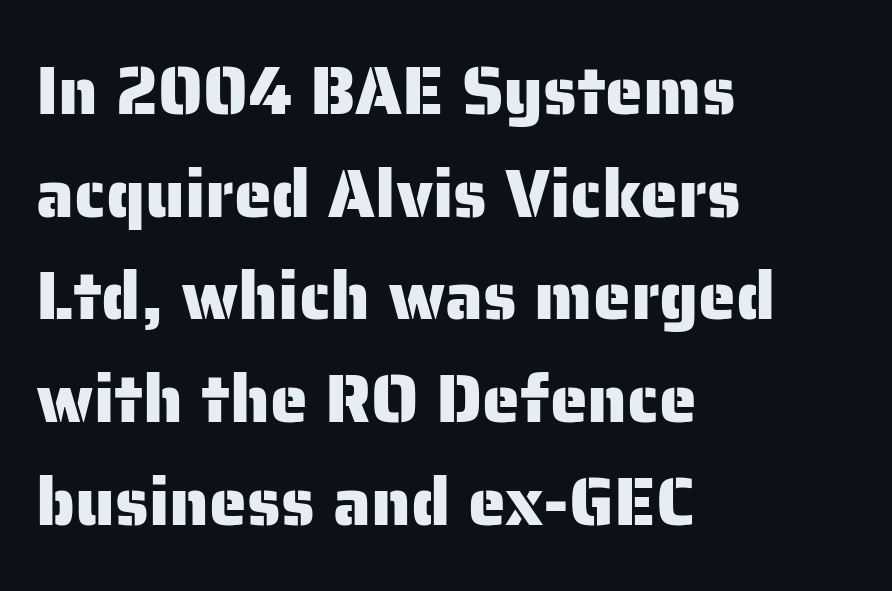
Q: Is the text italic (slanted)? A: No, it is upright.
Q: Is the typeface a serif or a sans-serif typeface? A: Sans-serif.
Q: Is the text underlined? A: No.
Q: How is the paragraph aligned? A: Left-aligned.
Q: Is the spacing between letters normal or unusually wide? A: Normal.
Q: Is the spacing between lines tight, normal or loose? A: Normal.
Q: Width (condensed, normal, or wide)? A: Normal.
Q: Stroke contrast? A: Low.
Q: x-height? A: Medium.
Q: Monospaced? A: No.
